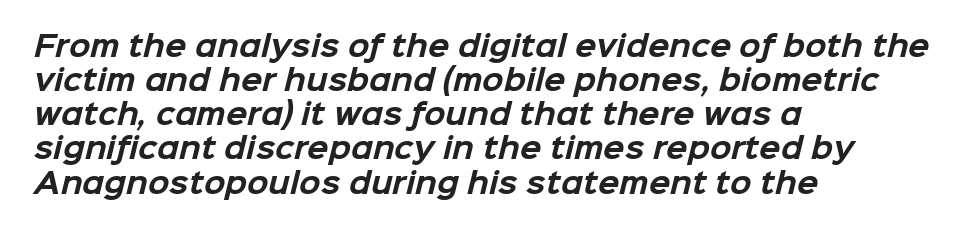
{"serif": "no", "bold": "yes", "weight": "bold", "width": "normal", "stroke_contrast": "low", "x_height": "medium", "monospaced": "no", "underline": "no", "align": "left", "line_spacing_ratio": 1.22, "letter_spacing": "normal", "letter_spacing_em": 0.0, "glyph_px": 28}
